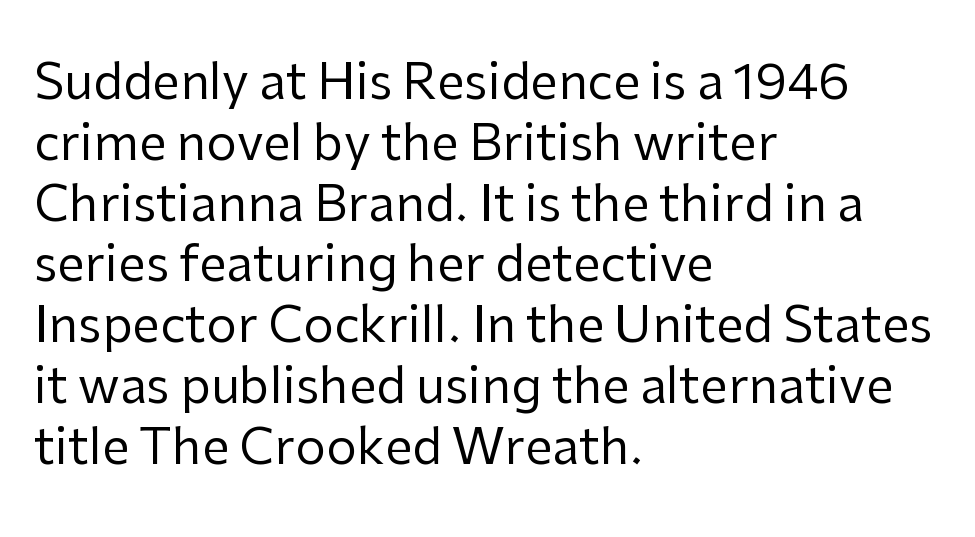
{"serif": "no", "italic": "no", "bold": "no", "weight": "regular", "width": "normal", "stroke_contrast": "low", "x_height": "medium", "monospaced": "no", "underline": "no", "align": "left", "line_spacing_ratio": 1.24, "letter_spacing": "normal", "letter_spacing_em": 0.0, "glyph_px": 49}
